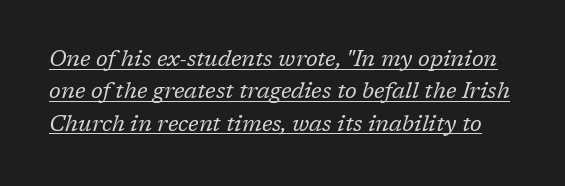
Q: Is the text bold? A: No.
Q: Is the text italic (slanted)? A: Yes, it leans right by about 17 degrees.
Q: Is the text underlined? A: Yes.
Q: Is the spacing between letters normal or unusually wide? A: Normal.
Q: Is the spacing between lines tight, normal or loose? A: Normal.
